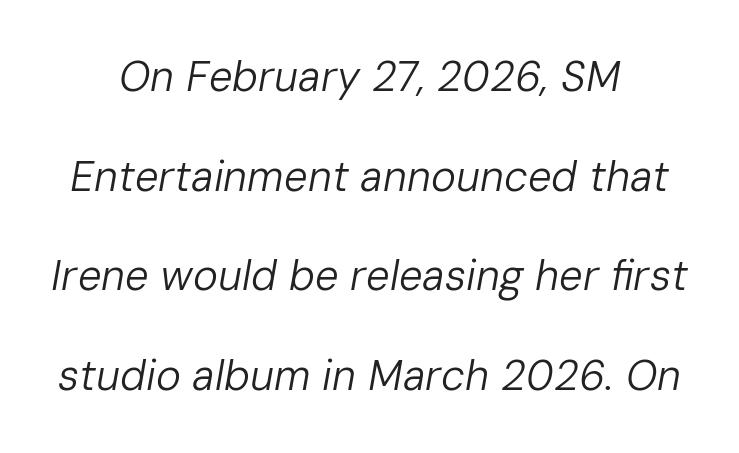
Q: Is the text bold? A: No.
Q: Is the text italic (slanted)? A: Yes, it leans right by about 10 degrees.
Q: Is the text underlined? A: No.
Q: How is the paragraph aligned? A: Centered.
Q: Is the spacing between letters normal or unusually wide? A: Normal.
Q: Is the spacing between lines tight, normal or loose? A: Loose.
Q: Width (condensed, normal, or wide)? A: Normal.
Q: Stroke contrast? A: Low.
Q: x-height? A: Medium.
Q: Monospaced? A: No.
